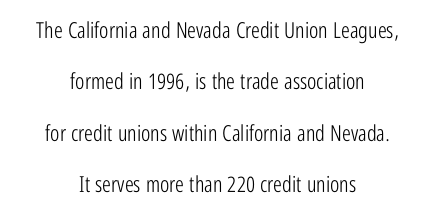
Rendered with straight, roman letterforms. No word sits above an underline. Notice how the passage keeps no hard edge, just a central spine. Nothing unusual about the tracking: characters are spaced as the font intends. The letters look calm and open, with moderate or lighter stems.
